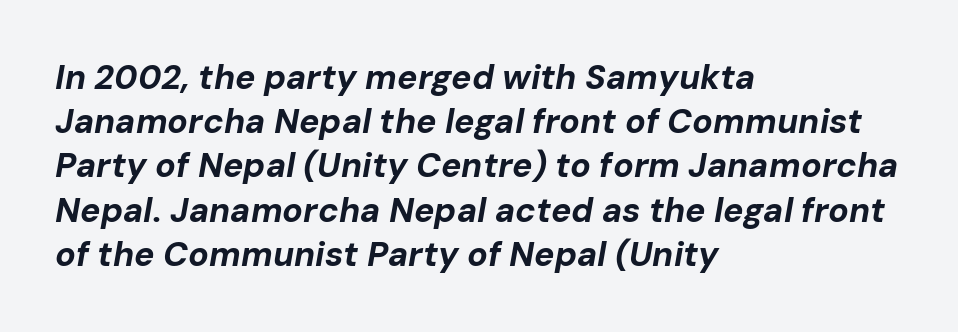
The image shows 34 px bold type, italic (leaning right); set left-aligned, normal line spacing (1.3x), normal letter spacing, not underlined; low stroke contrast and a medium x-height.
